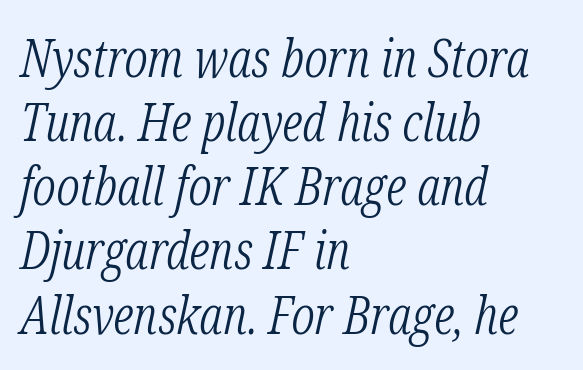
Just letters on the line, the space beneath them empty. Is this a heavy cut? Hardly; it is regular or lighter. These lines keep a tight, regular rhythm from letter to letter. Classification — serif.
